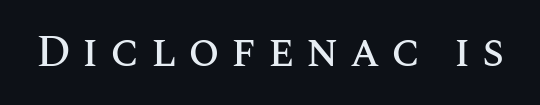
The face used here is proportionally spaced, like ordinary book or web type. Tall strokes in this sample are plumb rather than angled. There is plenty of visible air inserted between adjacent glyphs. Letters rest on an invisible, unmarked baseline.
